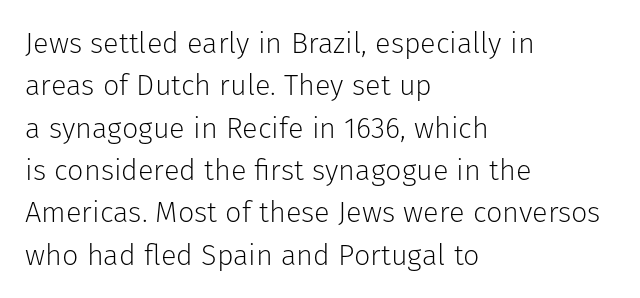
These glyphs show unthickened strokes, regular width or finer. Note the varied advance widths — an 'i' is clearly narrower than an 'm'. In terms of letterspacing, this is plain default setting. When letters stand straight like this, we call the style roman or upright. These lines are set flush left with a ragged right edge.
